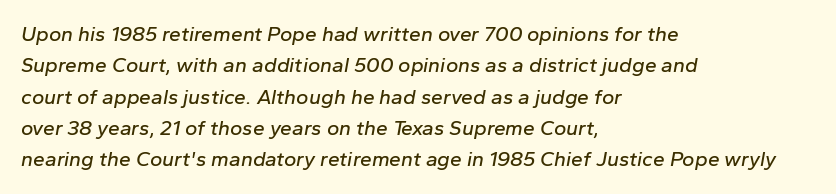
The image shows 21 px text type, italic (leaning right); set left-aligned, normal line spacing (1.49x), normal letter spacing, not underlined.
